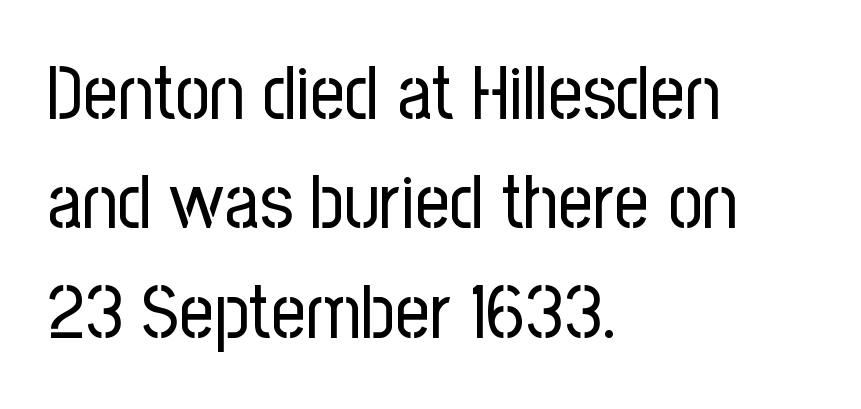
Q: Is the text bold? A: No.
Q: Is the text italic (slanted)? A: No, it is upright.
Q: Is the typeface a serif or a sans-serif typeface? A: Sans-serif.
Q: Is the text underlined? A: No.
Q: How is the paragraph aligned? A: Left-aligned.
Q: Is the spacing between letters normal or unusually wide? A: Normal.
Q: Is the spacing between lines tight, normal or loose? A: Normal.
Q: Width (condensed, normal, or wide)? A: Condensed.
Q: Stroke contrast? A: Low.
Q: x-height? A: Medium.
Q: Monospaced? A: No.
